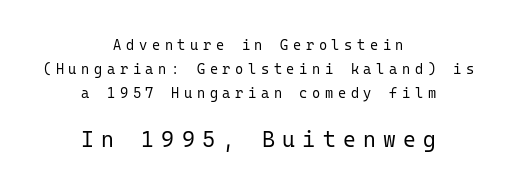
{"italic": "no", "bold": "no", "underline": "no", "align": "center", "line_spacing": "normal", "line_spacing_ratio": 1.7, "letter_spacing": "wide", "letter_spacing_em": 0.33, "larger_block": "second", "size_ratio": 1.57, "glyph_px": 22}
